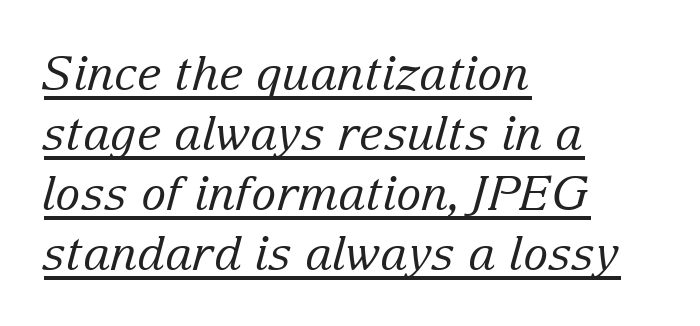
Q: Is the text bold? A: No.
Q: Is the text italic (slanted)? A: Yes, it leans right by about 15 degrees.
Q: Is the typeface a serif or a sans-serif typeface? A: Serif.
Q: Is the text underlined? A: Yes.
Q: How is the paragraph aligned? A: Left-aligned.
Q: Is the spacing between letters normal or unusually wide? A: Normal.
Q: Is the spacing between lines tight, normal or loose? A: Normal.
Q: Width (condensed, normal, or wide)? A: Normal.
Q: Stroke contrast? A: Low.
Q: x-height? A: Medium.
Q: Monospaced? A: No.
